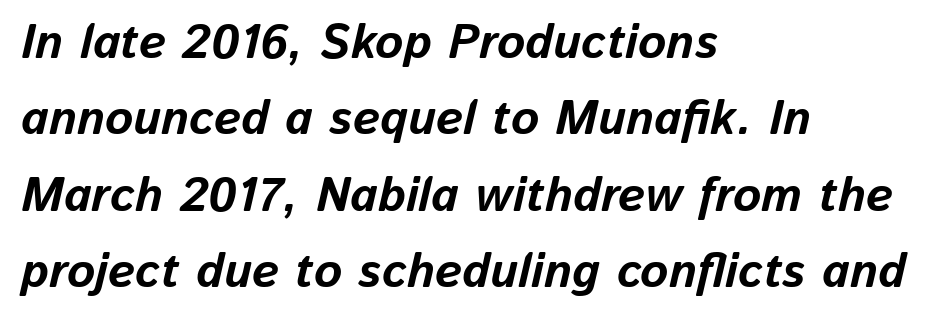
Q: Is the text bold? A: Yes.
Q: Is the text italic (slanted)? A: Yes, it leans right by about 13 degrees.
Q: Is the text underlined? A: No.
Q: How is the paragraph aligned? A: Left-aligned.
Q: Is the spacing between letters normal or unusually wide? A: Normal.
Q: Is the spacing between lines tight, normal or loose? A: Normal.
Q: Width (condensed, normal, or wide)? A: Normal.
Q: Stroke contrast? A: Low.
Q: x-height? A: Medium.
Q: Monospaced? A: No.
